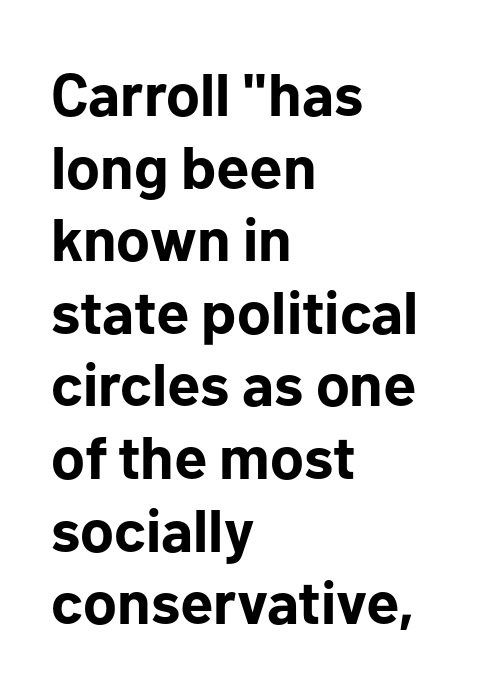
The image shows 60 px bold sans-serif type, upright; set left-aligned, line spacing 1.21x, normal letter spacing, not underlined; low stroke contrast and a medium x-height.
